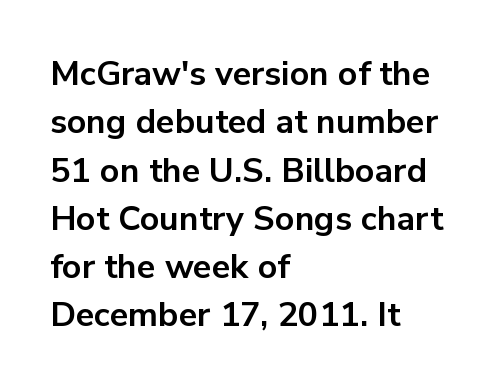
The image shows 34 px bold sans-serif type, upright; set left-aligned, normal line spacing (1.42x), normal letter spacing, not underlined; low stroke contrast and a medium x-height.
